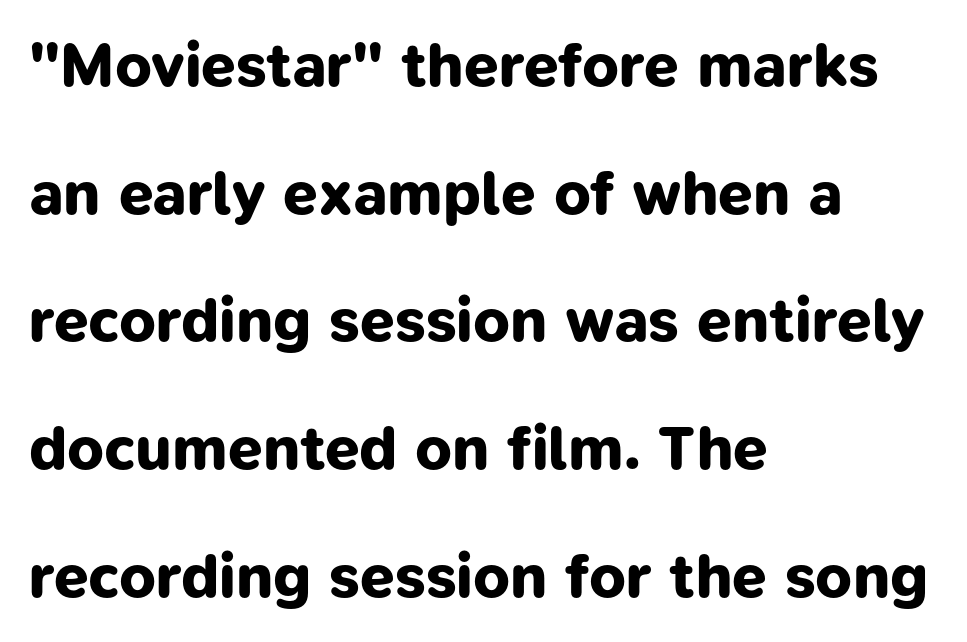
{"serif": "no", "bold": "yes", "weight": "bold", "width": "normal", "stroke_contrast": "low", "x_height": "medium", "monospaced": "no", "underline": "no", "align": "left", "line_spacing": "loose", "line_spacing_ratio": 2.06, "letter_spacing": "normal", "letter_spacing_em": 0.0, "glyph_px": 62}
